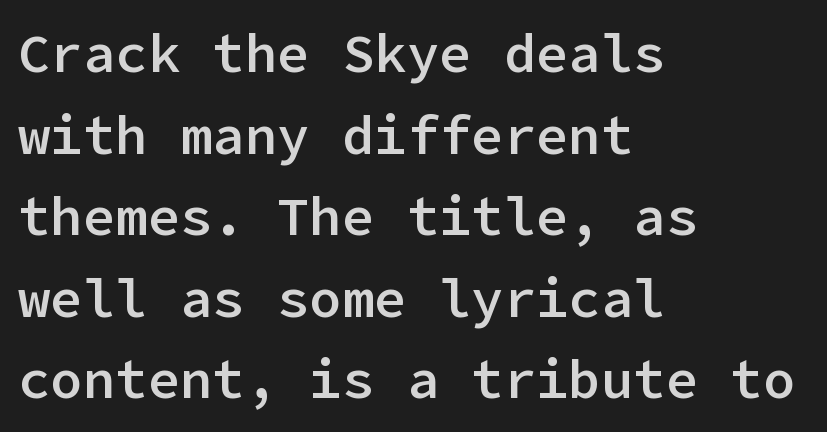
{"serif": "no", "italic": "no", "bold": "semi", "weight": "semibold", "width": "normal", "stroke_contrast": "low", "x_height": "medium", "underline": "no", "align": "left", "line_spacing": "normal", "line_spacing_ratio": 1.51, "letter_spacing": "normal", "letter_spacing_em": 0.0, "glyph_px": 54}
